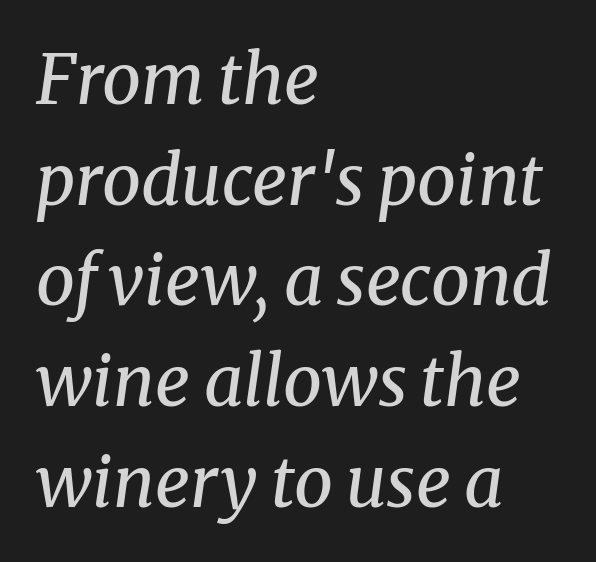
The image shows 69 px regular-weight serif type, italic (leaning right); set left-aligned, normal line spacing (1.46x), normal letter spacing, not underlined; medium stroke contrast and a medium x-height.
